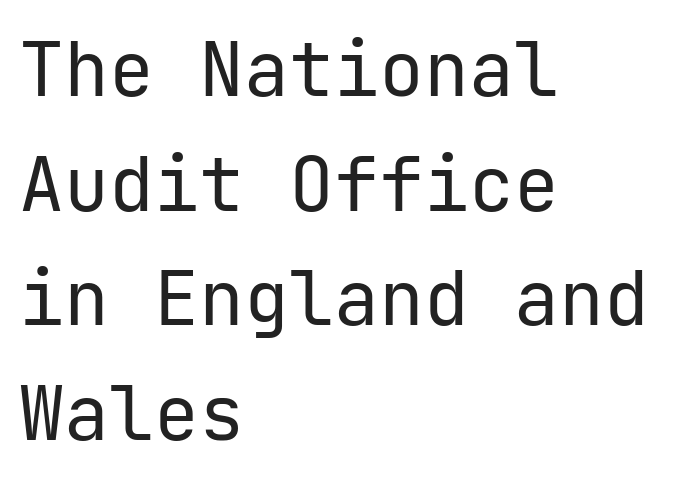
Q: Is the text bold? A: No.
Q: Is the text italic (slanted)? A: No, it is upright.
Q: Is the typeface a serif or a sans-serif typeface? A: Sans-serif.
Q: Is the text underlined? A: No.
Q: How is the paragraph aligned? A: Left-aligned.
Q: Is the spacing between letters normal or unusually wide? A: Normal.
Q: Is the spacing between lines tight, normal or loose? A: Normal.
Q: Width (condensed, normal, or wide)? A: Normal.
Q: Stroke contrast? A: Low.
Q: x-height? A: Medium.
